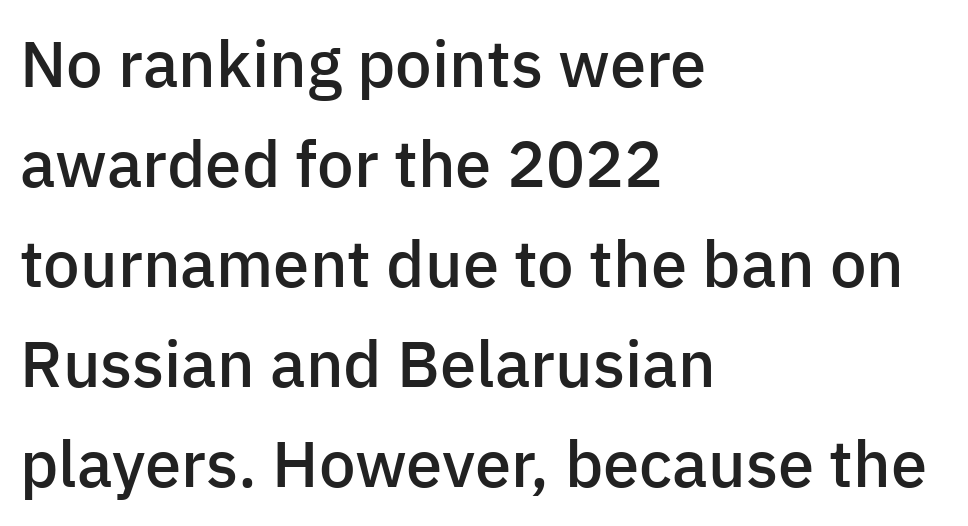
The image shows 65 px semibold sans-serif type, upright; set left-aligned, normal line spacing (1.54x), normal letter spacing, not underlined; low stroke contrast and a medium x-height.
